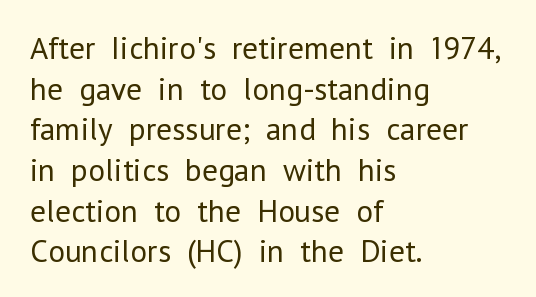
Do the letters lean? They stand straight. These lines are set flush left with a ragged right edge. The typeface has the unassuming heft of standard copy or less. The baseline area is clear. Tracking value appears to be zero — textbook default spacing.
